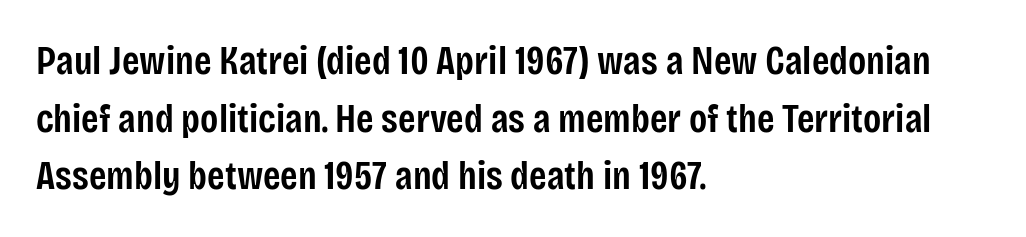
The image shows 40 px semibold, condensed sans-serif type, upright; set left-aligned, normal line spacing (1.44x), normal letter spacing, not underlined; low stroke contrast and a large x-height.
